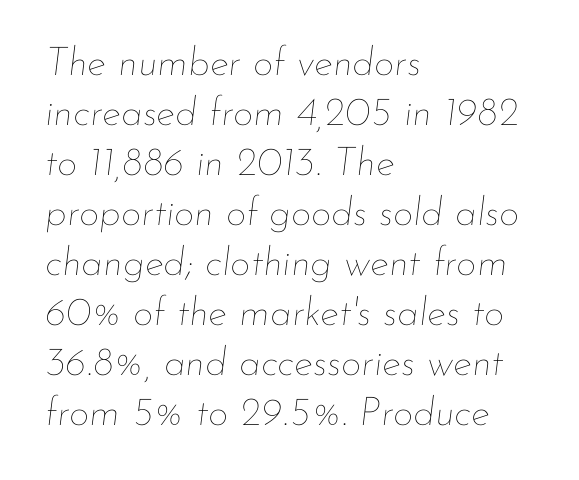
The image shows 40 px thin type, italic (leaning right); set left-aligned, normal line spacing (1.25x), normal letter spacing, not underlined; low stroke contrast and a small x-height.
